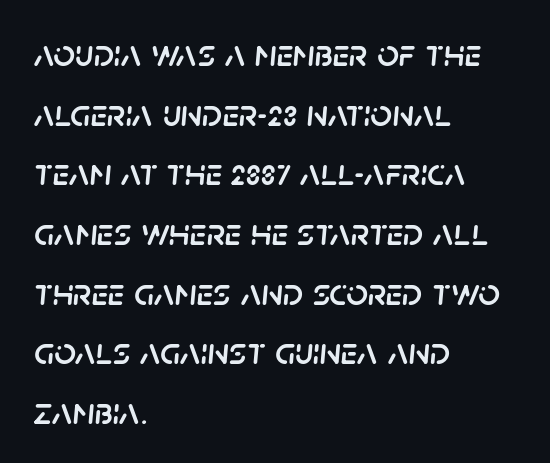
The image shows 38 px text type, italic (leaning right); set left-aligned, normal line spacing (1.57x), normal letter spacing, not underlined; low stroke contrast and a large x-height.
